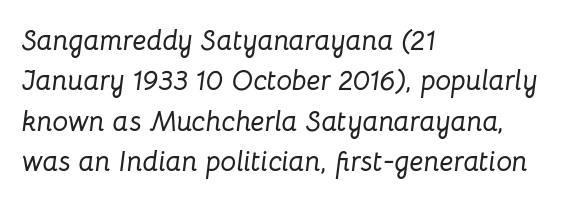
The image shows 28 px text type, italic (leaning right); set left-aligned, normal line spacing (1.44x), normal letter spacing, not underlined; low stroke contrast and a medium x-height.
